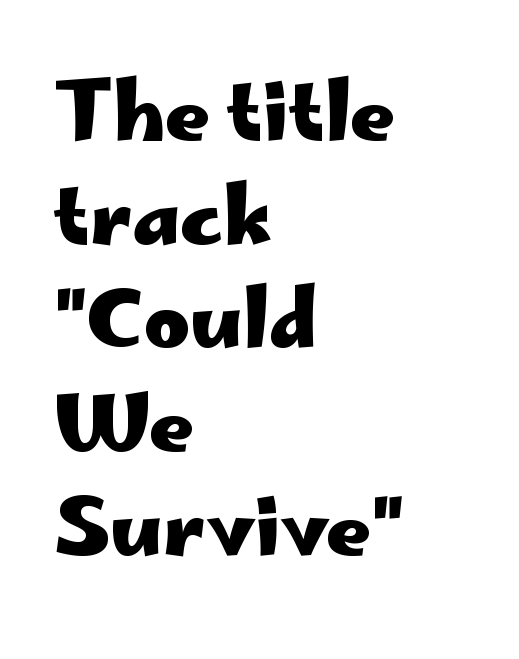
The image shows 78 px heavy, wide sans-serif type, upright; set left-aligned, normal line spacing (1.33x), normal letter spacing, not underlined; low stroke contrast and a small x-height.
